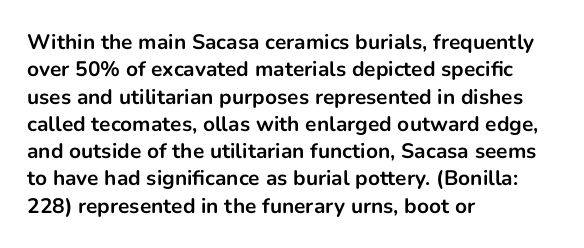
The rendering anchors every line to the left-hand side. This is the regular roman posture of the typeface. A normal amount of white space separates one row of letters from the next. The face used here is rendered with its standard letterfit. A clean baseline with only descenders dipping below it. The sample has been set heavy, in full bold.
